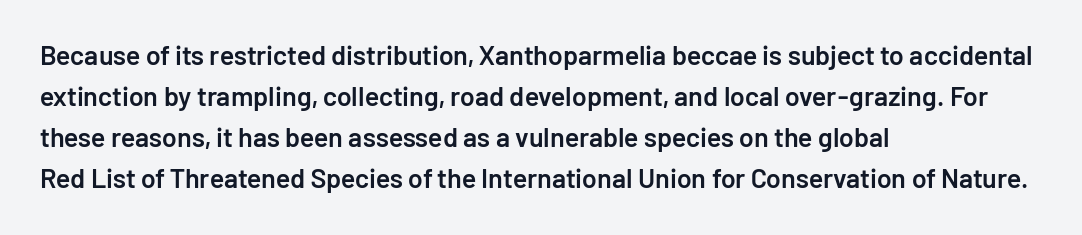
Q: Is the text bold? A: Semi-bold.
Q: Is the text italic (slanted)? A: No, it is upright.
Q: Is the text underlined? A: No.
Q: How is the paragraph aligned? A: Left-aligned.
Q: Is the spacing between letters normal or unusually wide? A: Normal.
Q: Is the spacing between lines tight, normal or loose? A: Normal.
